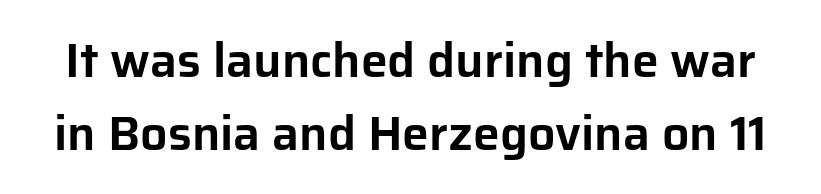
Q: Is the text italic (slanted)? A: No, it is upright.
Q: Is the typeface a serif or a sans-serif typeface? A: Sans-serif.
Q: Is the text underlined? A: No.
Q: Is the spacing between letters normal or unusually wide? A: Normal.
Q: Is the spacing between lines tight, normal or loose? A: Normal.
Q: Width (condensed, normal, or wide)? A: Normal.
Q: Stroke contrast? A: Low.
Q: x-height? A: Medium.
Q: Monospaced? A: No.
